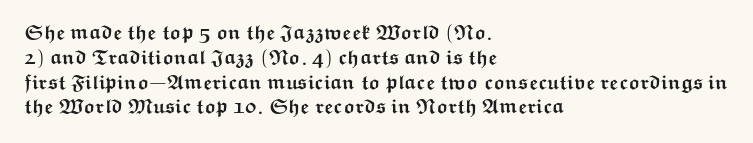
{"italic": "no", "bold": "yes", "underline": "no", "align": "left", "line_spacing_ratio": 1.24, "letter_spacing": "normal", "letter_spacing_em": 0.0, "glyph_px": 20}
